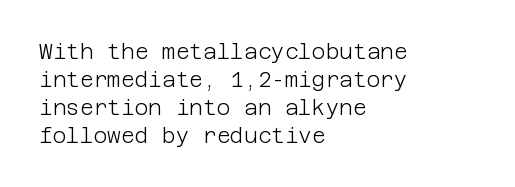
The paragraph has a hard left edge and a soft right edge. Rows of type keep a routine distance in the vertical direction. The letters sit at their default tracking, neither squeezed nor spread. Posture: vertical.
